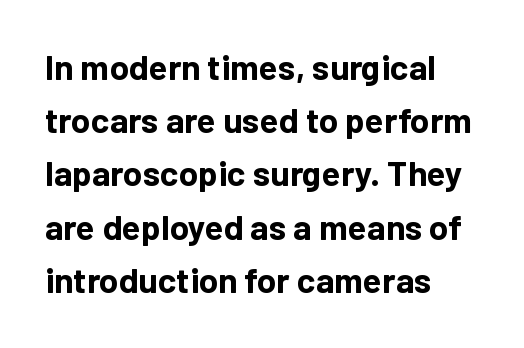
Q: Is the text bold? A: Yes.
Q: Is the text italic (slanted)? A: No, it is upright.
Q: Is the typeface a serif or a sans-serif typeface? A: Sans-serif.
Q: Is the text underlined? A: No.
Q: How is the paragraph aligned? A: Left-aligned.
Q: Is the spacing between letters normal or unusually wide? A: Normal.
Q: Is the spacing between lines tight, normal or loose? A: Normal.
Q: Width (condensed, normal, or wide)? A: Normal.
Q: Stroke contrast? A: Low.
Q: x-height? A: Medium.
Q: Monospaced? A: No.
